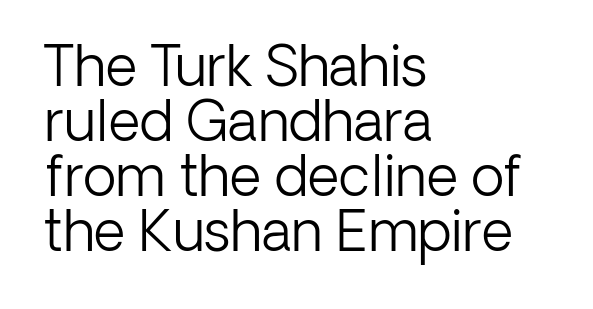
{"serif": "no", "italic": "no", "bold": "no", "weight": "light", "width": "normal", "stroke_contrast": "low", "x_height": "medium", "monospaced": "no", "underline": "no", "align": "left", "line_spacing": "tight", "line_spacing_ratio": 1.0, "letter_spacing": "normal", "letter_spacing_em": 0.0, "glyph_px": 55}
